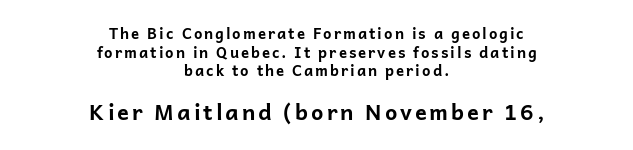
Q: Is the text bold? A: Yes.
Q: Is the text italic (slanted)? A: No, it is upright.
Q: Is the text underlined? A: No.
Q: How is the paragraph aligned? A: Centered.
Q: Which block of text is set in a larger size, the first (top) or the second (bottom)? A: The second (bottom) one.
